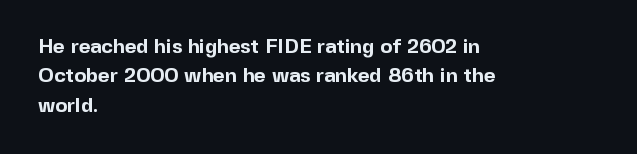
Q: Is the text bold? A: Yes.
Q: Is the text italic (slanted)? A: No, it is upright.
Q: Is the text underlined? A: No.
Q: How is the paragraph aligned? A: Left-aligned.
Q: Is the spacing between letters normal or unusually wide? A: Normal.
Q: Is the spacing between lines tight, normal or loose? A: Normal.
